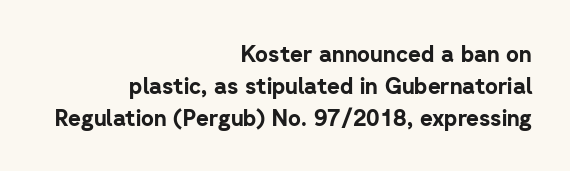
Vertical strokes here are truly vertical. The passage shown is not underscored anywhere. Characters follow at the spacing the type designer built in. Weight check: bold — yes, fully. The typesetter chose a ragged-left arrangement here.
